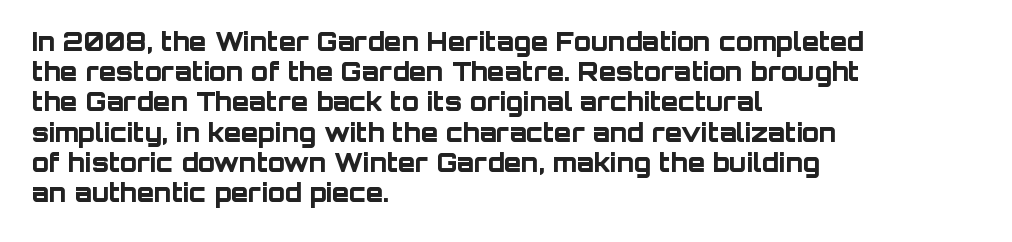
The image shows 25 px bold type, upright; set left-aligned, line spacing 1.21x, normal letter spacing, not underlined.
